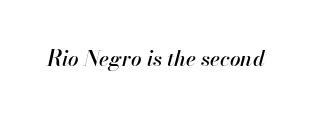
Q: Is the text italic (slanted)? A: Yes, it leans right by about 13 degrees.
Q: Is the text underlined? A: No.
Q: Is the spacing between letters normal or unusually wide? A: Normal.
